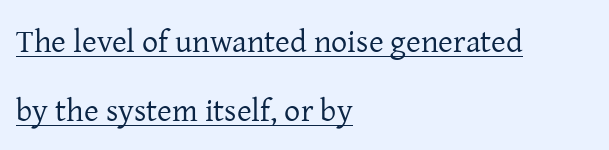
Q: Is the text bold? A: No.
Q: Is the text italic (slanted)? A: No, it is upright.
Q: Is the typeface a serif or a sans-serif typeface? A: Serif.
Q: Is the text underlined? A: Yes.
Q: How is the paragraph aligned? A: Left-aligned.
Q: Is the spacing between letters normal or unusually wide? A: Normal.
Q: Is the spacing between lines tight, normal or loose? A: Loose.
Q: Width (condensed, normal, or wide)? A: Normal.
Q: Stroke contrast? A: Low.
Q: x-height? A: Medium.
Q: Monospaced? A: No.
